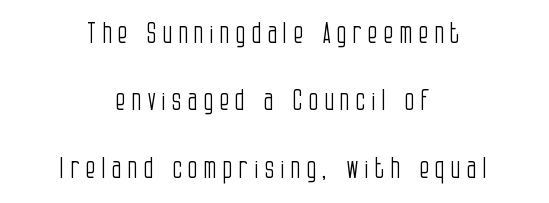
Does extra space separate the letters? Yes, quite a lot of it. The characters display no serif detailing; their extremities are plain. The string is rendered with underlining switched off. Caption: face not bold, strokes unweighted. A typesetter would mark this as roman, not italic. Alignment: centered.
